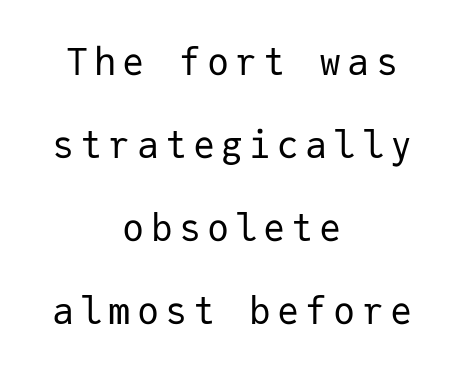
Regarding serifs, this sample does without them. If you folded the block vertically in half, each line would mirror itself in length. No chunkiness to these letters — they're not bold. Underlining? Definitely not there. The passage shown is typed in a monospace face where columns stay perfectly aligned.
